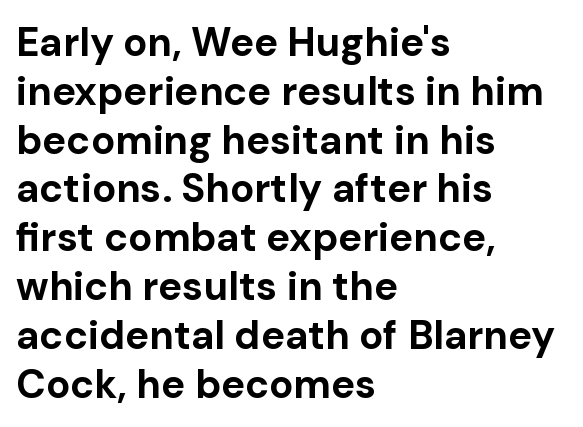
Q: Is the text bold? A: Yes.
Q: Is the text italic (slanted)? A: No, it is upright.
Q: Is the typeface a serif or a sans-serif typeface? A: Sans-serif.
Q: Is the text underlined? A: No.
Q: How is the paragraph aligned? A: Left-aligned.
Q: Is the spacing between letters normal or unusually wide? A: Normal.
Q: Width (condensed, normal, or wide)? A: Normal.
Q: Stroke contrast? A: Low.
Q: x-height? A: Medium.
Q: Monospaced? A: No.
